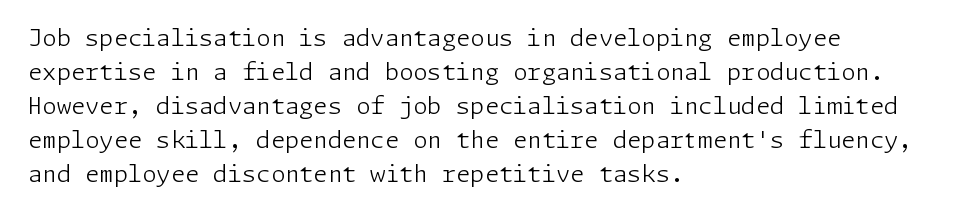
The type sits square on the baseline with zero lean. Stem width sits at or under what a default text font uses. Horizontally, the lines are justified to the leading edge only. This sample keeps an unexceptional amount of space between lines. The space beneath each line is pristine and unruled. There is no visible air inserted between adjacent glyphs.
